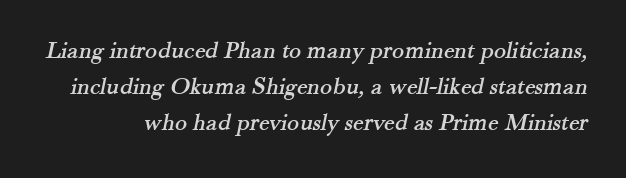
{"underline": "no", "line_spacing": "normal", "line_spacing_ratio": 1.45, "letter_spacing": "normal", "letter_spacing_em": 0.0, "glyph_px": 25}
